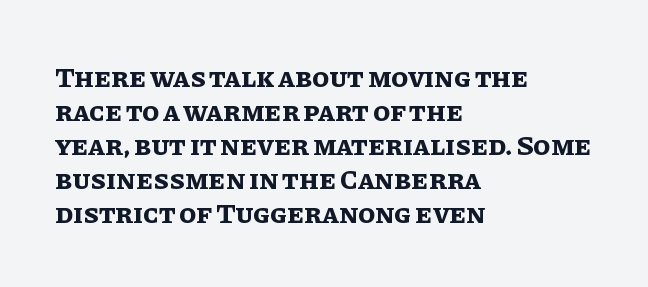
Q: Is the text bold? A: Yes.
Q: Is the text italic (slanted)? A: No, it is upright.
Q: Is the text underlined? A: No.
Q: How is the paragraph aligned? A: Left-aligned.
Q: Is the spacing between letters normal or unusually wide? A: Normal.
Q: Width (condensed, normal, or wide)? A: Normal.
Q: Stroke contrast? A: Low.
Q: x-height? A: Large.
Q: Monospaced? A: No.
